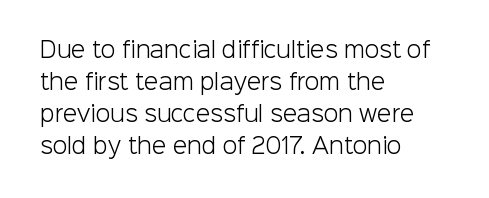
Q: Is the text bold? A: No.
Q: Is the text italic (slanted)? A: No, it is upright.
Q: Is the text underlined? A: No.
Q: How is the paragraph aligned? A: Left-aligned.
Q: Is the spacing between letters normal or unusually wide? A: Normal.
Q: Is the spacing between lines tight, normal or loose? A: Normal.
